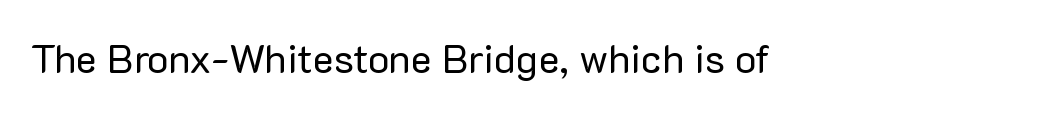
The image shows 40 px regular-weight sans-serif type, upright; set left-aligned, normal letter spacing, not underlined; low stroke contrast and a medium x-height.
